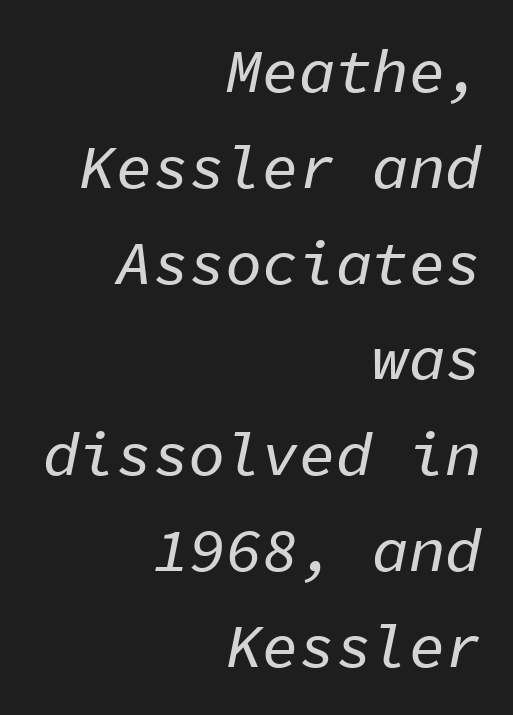
Think of a typewriter: that constant character pitch is what you see here. Short and long lines alike share a common ending point at right. One glance says typical: line gaps are just what's usual. The letters sit at their default tracking, neither squeezed nor spread. Unmarked baselines from the first word to the last.
